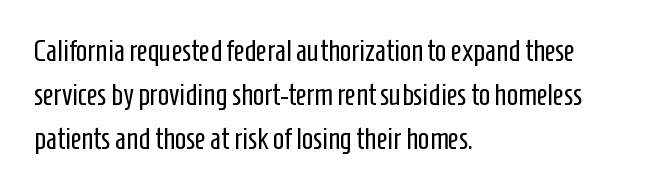
Notice how descenders clear the ascenders below comfortably — that's standard leading. Bare-footed words on every line. Posture: straight, roman, zero tilt. Every row of glyphs begins at an identical x-position on the left. You could not count columns in this text — the font is proportionally spaced. The letters sit at their default tracking, neither squeezed nor spread.
